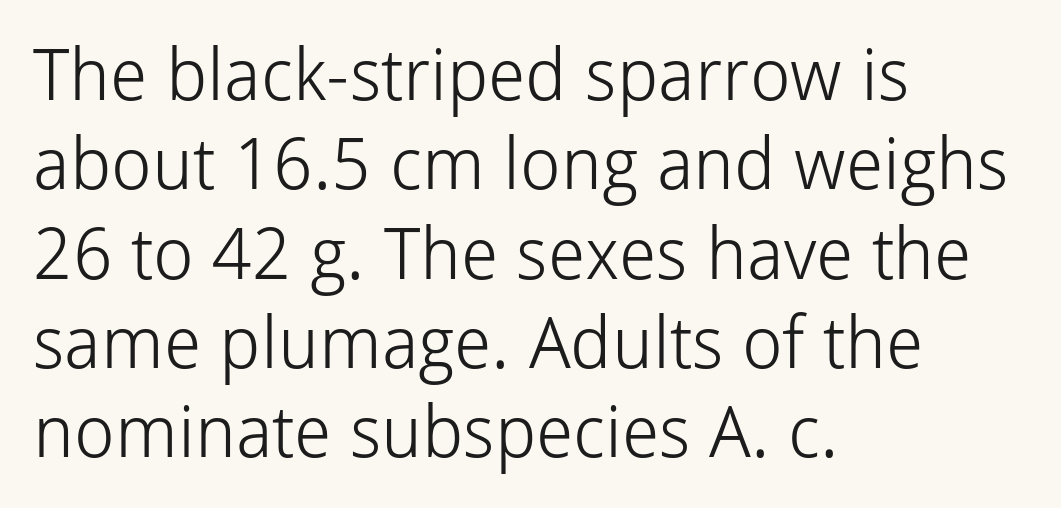
The image shows 72 px light sans-serif type, upright; set left-aligned, line spacing 1.24x, normal letter spacing, not underlined; low stroke contrast and a medium x-height.
